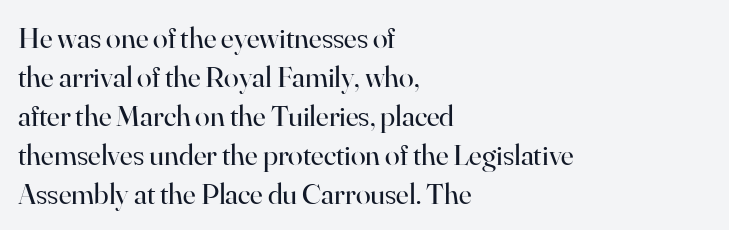
The image shows 30 px regular-weight serif type, upright; set left-aligned, normal line spacing (1.3x), normal letter spacing, not underlined; high stroke contrast and a small x-height.
